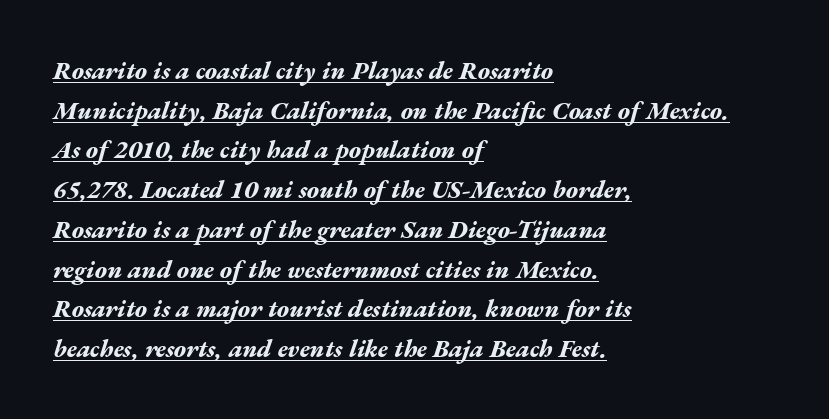
Q: Is the text bold? A: Yes.
Q: Is the text italic (slanted)? A: Yes, it leans right by about 17 degrees.
Q: Is the text underlined? A: Yes.
Q: How is the paragraph aligned? A: Left-aligned.
Q: Is the spacing between letters normal or unusually wide? A: Normal.
Q: Is the spacing between lines tight, normal or loose? A: Normal.
